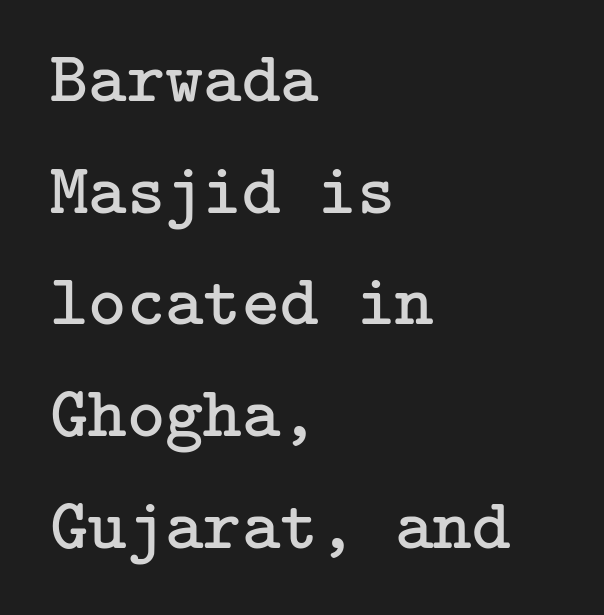
Q: Is the text bold? A: No.
Q: Is the text italic (slanted)? A: No, it is upright.
Q: Is the typeface a serif or a sans-serif typeface? A: Serif.
Q: Is the text underlined? A: No.
Q: How is the paragraph aligned? A: Left-aligned.
Q: Is the spacing between letters normal or unusually wide? A: Normal.
Q: Is the spacing between lines tight, normal or loose? A: Normal.
Q: Width (condensed, normal, or wide)? A: Normal.
Q: Stroke contrast? A: Low.
Q: x-height? A: Medium.
